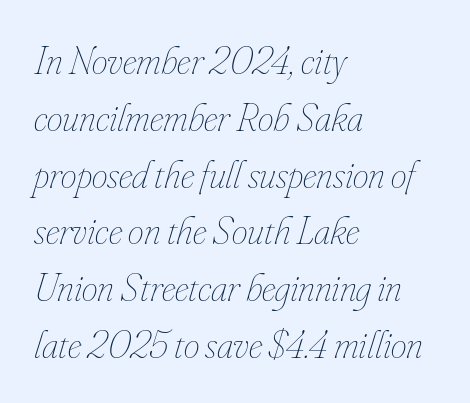
Note the varied advance widths — an 'i' is clearly narrower than an 'm'. Is the type slanted? Yes — the strokes lean at a clear angle. This reads as an unemphasized weight, regular at the heaviest. Short and long lines alike share a common starting point at left.
